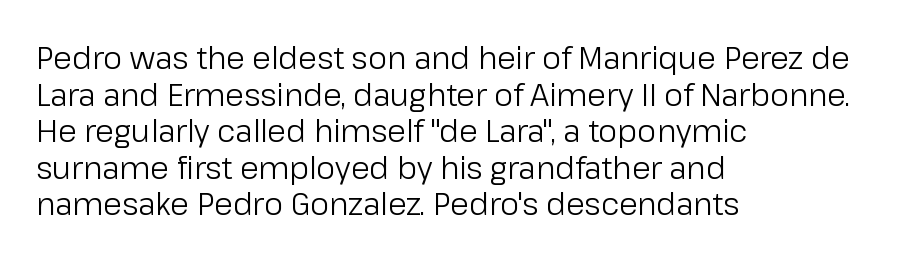
The image shows 30 px regular-weight sans-serif type, upright; set left-aligned, line spacing 1.22x, normal letter spacing, not underlined; low stroke contrast and a medium x-height.
